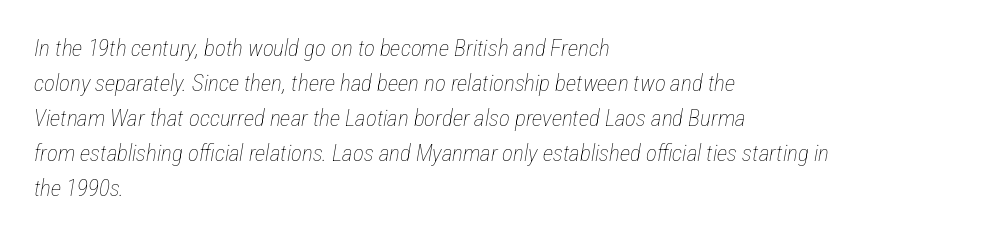
{"italic": "yes", "lean": "right", "slant_degrees": 12, "bold": "no", "underline": "no", "align": "left", "line_spacing": "normal", "line_spacing_ratio": 1.52, "letter_spacing": "normal", "letter_spacing_em": 0.0, "glyph_px": 23}
